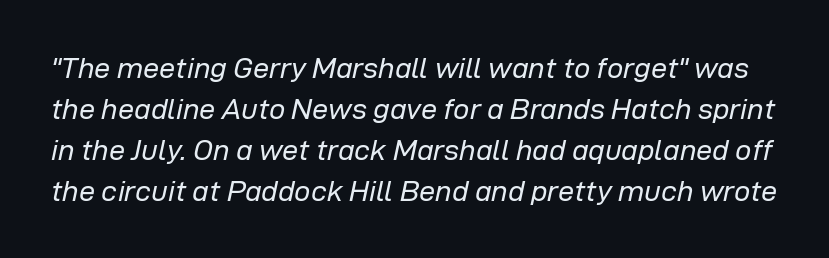
{"italic": "yes", "lean": "right", "slant_degrees": 12, "bold": "no", "weight": "regular", "width": "normal", "stroke_contrast": "low", "x_height": "medium", "monospaced": "no", "underline": "no", "line_spacing": "normal", "line_spacing_ratio": 1.41, "letter_spacing": "normal", "letter_spacing_em": 0.0, "glyph_px": 29}
